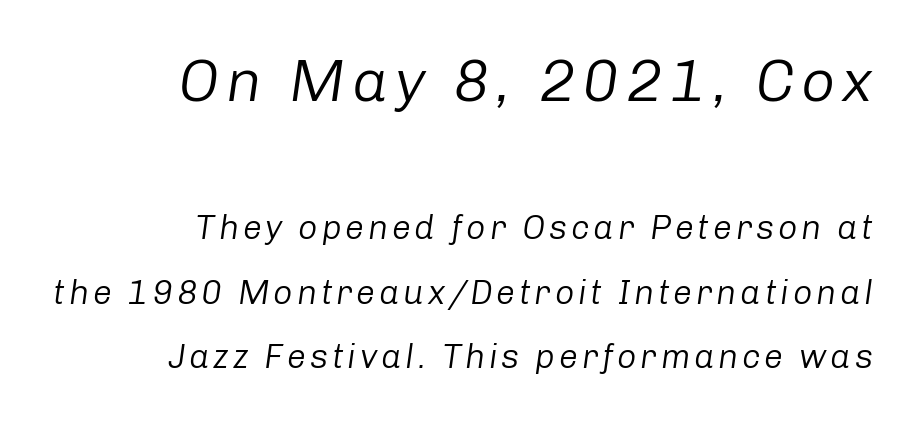
The image shows 60 px regular-weight type, italic (leaning right); set right-aligned, loose line spacing (1.91x), not underlined; the first (top) block is 1.76x larger; low stroke contrast and a medium x-height.
